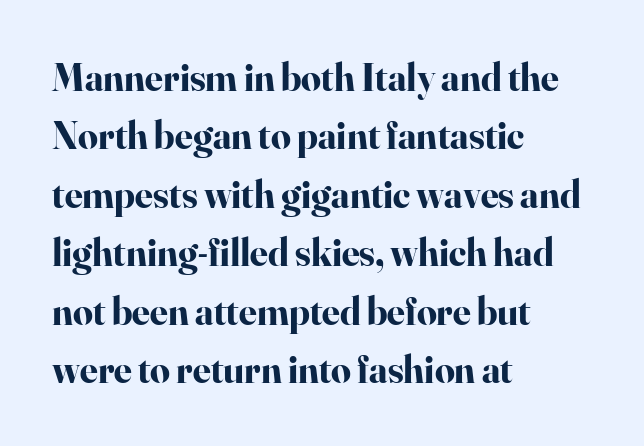
{"serif": "yes", "italic": "no", "bold": "yes", "weight": "bold", "width": "normal", "stroke_contrast": "high", "x_height": "small", "monospaced": "no", "underline": "no", "align": "left", "line_spacing": "normal", "line_spacing_ratio": 1.5, "letter_spacing": "normal", "letter_spacing_em": 0.0, "glyph_px": 39}
